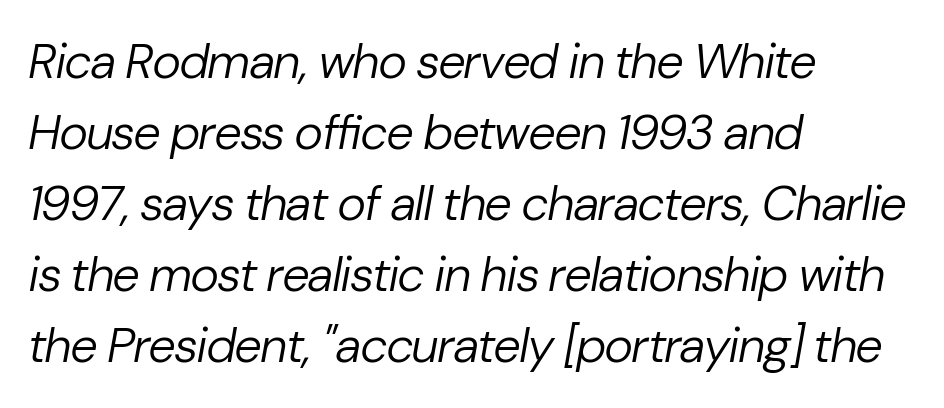
{"italic": "yes", "lean": "right", "slant_degrees": 10, "bold": "no", "weight": "regular", "width": "normal", "stroke_contrast": "low", "x_height": "medium", "monospaced": "no", "underline": "no", "align": "left", "line_spacing": "normal", "line_spacing_ratio": 1.45, "letter_spacing": "normal", "letter_spacing_em": 0.0, "glyph_px": 49}
